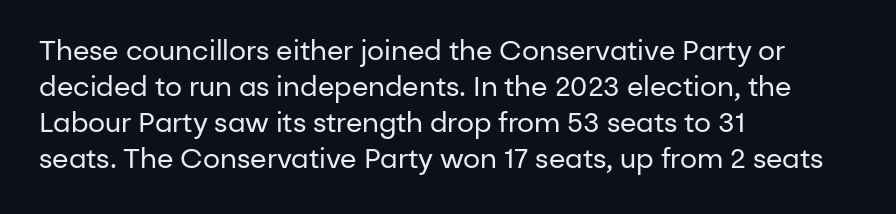
{"italic": "no", "bold": "no", "underline": "no", "align": "left", "line_spacing": "normal", "line_spacing_ratio": 1.33, "letter_spacing": "normal", "letter_spacing_em": 0.0, "glyph_px": 27}
